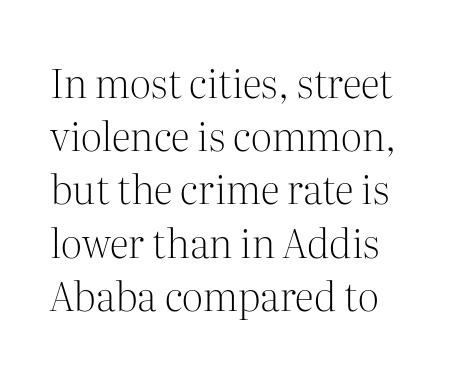
The image shows 40 px light serif type, upright; set left-aligned, normal line spacing (1.33x), normal letter spacing, not underlined; medium stroke contrast and a medium x-height.
